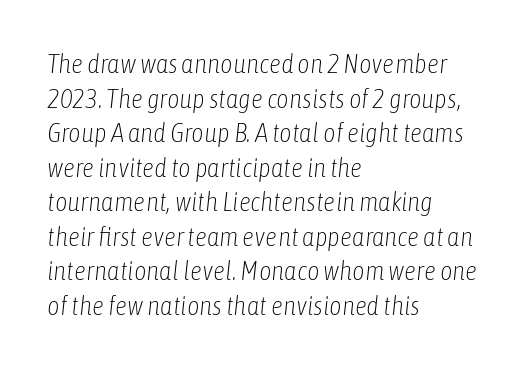
Q: Is the text bold? A: No.
Q: Is the text italic (slanted)? A: Yes, it leans right by about 6 degrees.
Q: Is the text underlined? A: No.
Q: How is the paragraph aligned? A: Left-aligned.
Q: Is the spacing between letters normal or unusually wide? A: Normal.
Q: Is the spacing between lines tight, normal or loose? A: Normal.
